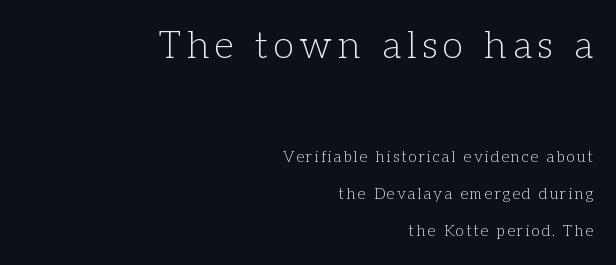
Weight: regular or lighter. Stroke terminals: seriffed. Quick note: not italic, upright. Loosely led — the rows are spread out. Line ends are locked; line starts wander. Large over small — that's the arrangement of the two blocks here.
